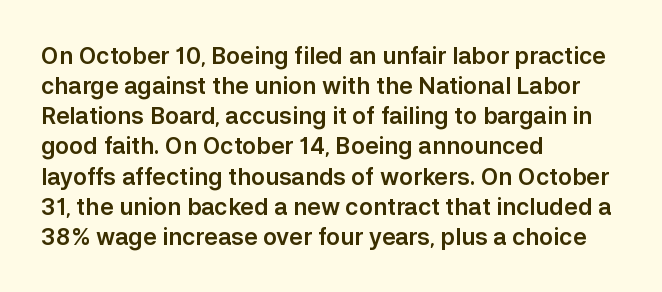
{"italic": "no", "underline": "no", "align": "left", "line_spacing": "normal", "line_spacing_ratio": 1.31, "letter_spacing": "normal", "letter_spacing_em": 0.0, "glyph_px": 23}
